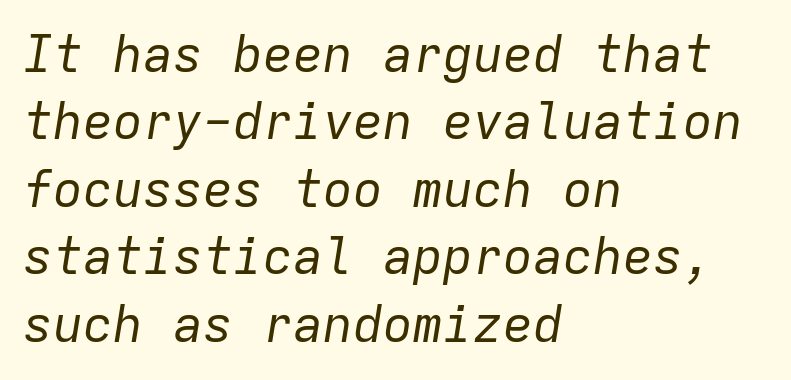
The image shows 50 px regular-weight type, italic (leaning right), monospaced; set left-aligned, normal line spacing (1.35x), normal letter spacing, not underlined; low stroke contrast and a medium x-height.
